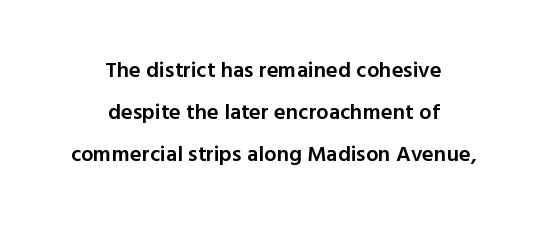
A bit beefed up — I'd call it semibold rather than bold. Glance below the letters and you will spot only blank space. A student would call this center alignment; a typographer would say set centered. No italicization has been applied; the sample stays upright.
